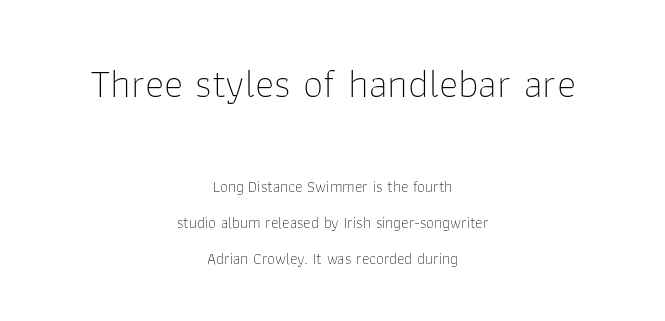
{"serif": "no", "italic": "no", "bold": "no", "weight": "thin", "width": "normal", "stroke_contrast": "low", "x_height": "medium", "monospaced": "no", "underline": "no", "align": "center", "line_spacing": "loose", "line_spacing_ratio": 2.23, "letter_spacing": "normal", "letter_spacing_em": 0.0, "larger_block": "first", "size_ratio": 2.56, "glyph_px": 41}
